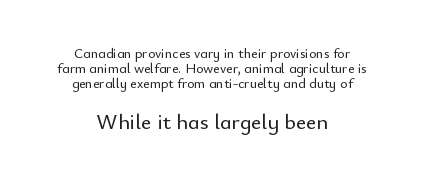
Q: Is the text italic (slanted)? A: No, it is upright.
Q: Is the text underlined? A: No.
Q: How is the paragraph aligned? A: Centered.
Q: Is the spacing between letters normal or unusually wide? A: Normal.
Q: Is the spacing between lines tight, normal or loose? A: Tight.
Q: Which block of text is set in a larger size, the first (top) or the second (bottom)? A: The second (bottom) one.
